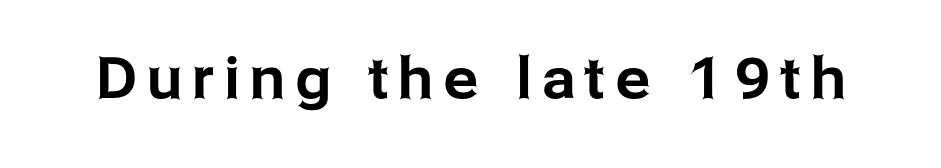
You could not count columns in this text — the font is proportionally spaced. The axis of the letterforms is exactly vertical. The typeface chosen for these lines omits serifs. A clean baseline with only descenders dipping below it.
